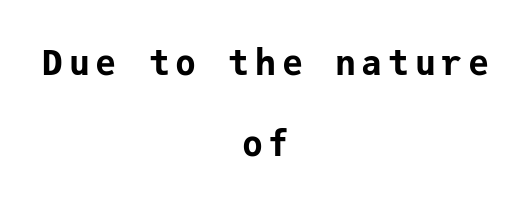
The image shows 35 px bold sans-serif type, upright, monospaced; set centered, loose line spacing (2.31x), not underlined; low stroke contrast and a medium x-height.
